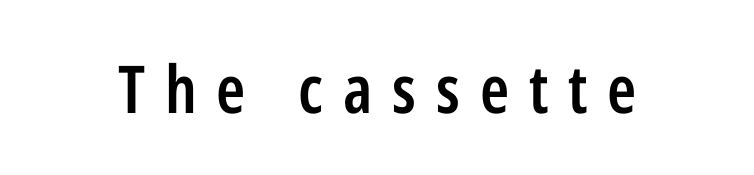
The image shows 66 px semibold, condensed sans-serif type, upright; set unusually wide letter spacing (+0.3 em), not underlined; low stroke contrast and a medium x-height.
